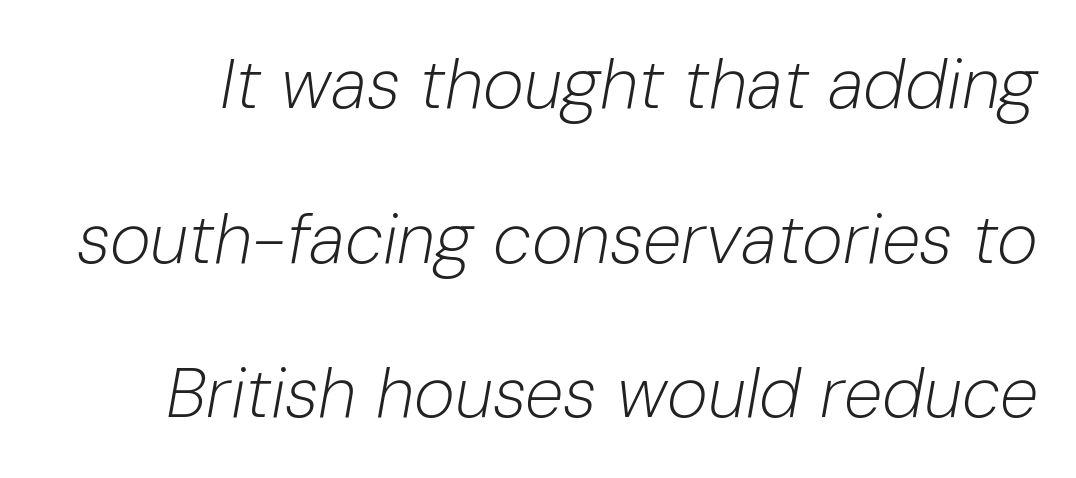
Q: Is the text bold? A: No.
Q: Is the text italic (slanted)? A: Yes, it leans right by about 10 degrees.
Q: Is the text underlined? A: No.
Q: Is the spacing between letters normal or unusually wide? A: Normal.
Q: Is the spacing between lines tight, normal or loose? A: Loose.
Q: Width (condensed, normal, or wide)? A: Normal.
Q: Stroke contrast? A: Low.
Q: x-height? A: Medium.
Q: Monospaced? A: No.
